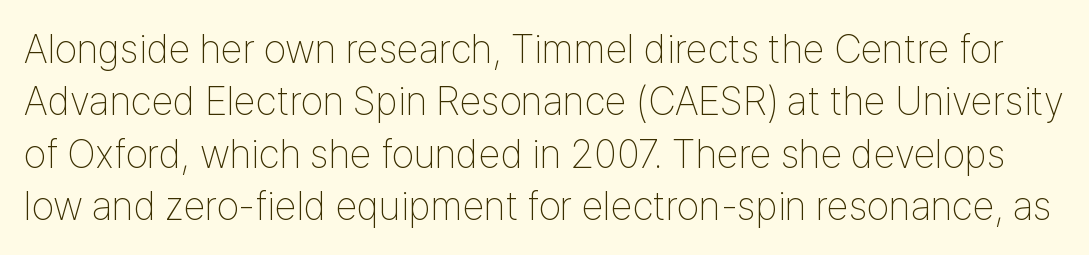
The image shows 40 px thin, condensed sans-serif type, upright; set normal line spacing (1.31x), normal letter spacing, not underlined; low stroke contrast and a medium x-height.
